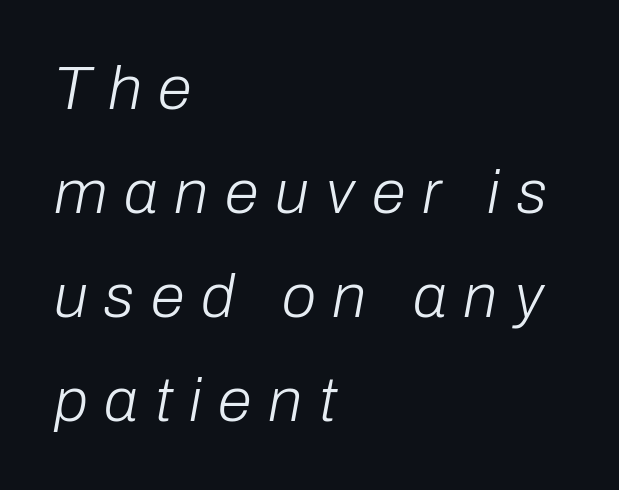
{"italic": "yes", "lean": "right", "slant_degrees": 10, "bold": "no", "weight": "light", "width": "normal", "stroke_contrast": "low", "x_height": "medium", "monospaced": "no", "underline": "no", "align": "left", "line_spacing": "normal", "line_spacing_ratio": 1.68, "letter_spacing": "wide", "letter_spacing_em": 0.27, "glyph_px": 62}
